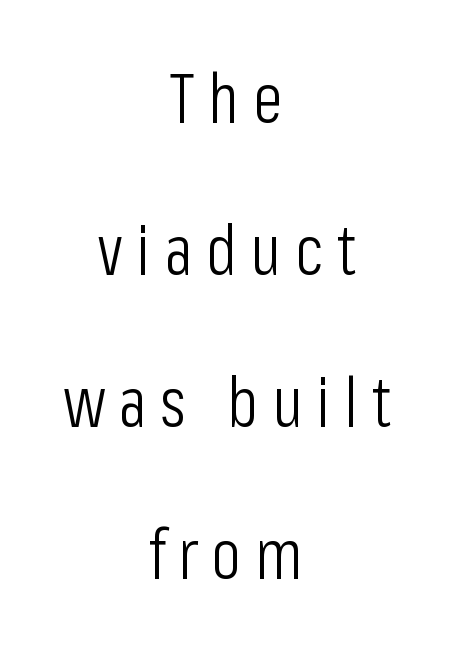
The lines are quadded center. Think of a printed novel: that variable character pitch is what you see here. Is the type heavy? It reads as light-to-regular instead. Upright lettering throughout. Summary of vertical rhythm: relaxed, with wide interline spacing. Font category for this specimen: sans-serif.
